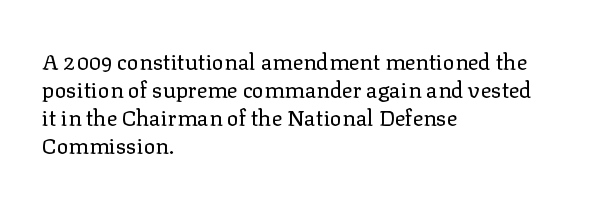
Q: Is the text bold? A: No.
Q: Is the text italic (slanted)? A: No, it is upright.
Q: Is the text underlined? A: No.
Q: How is the paragraph aligned? A: Left-aligned.
Q: Is the spacing between letters normal or unusually wide? A: Normal.
Q: Is the spacing between lines tight, normal or loose? A: Normal.
